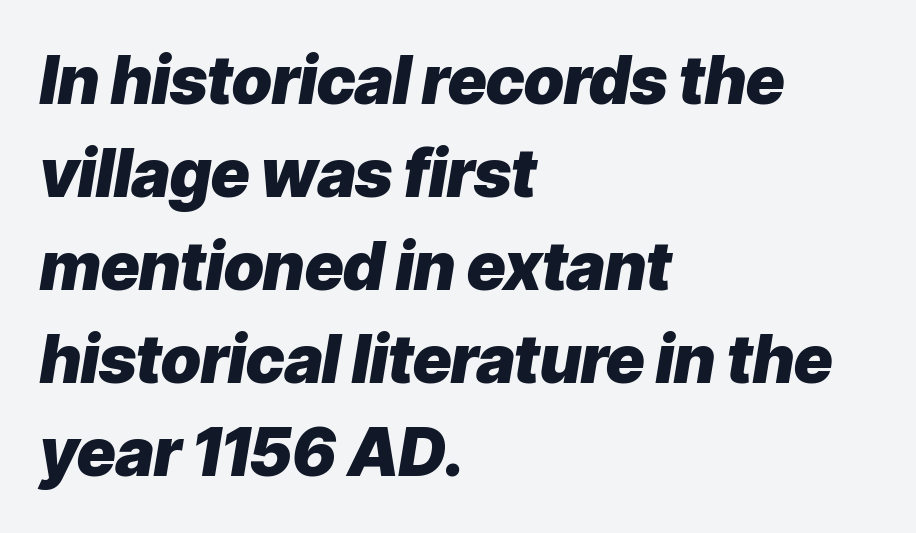
The image shows 66 px heavy type, italic (leaning right); set left-aligned, normal line spacing (1.41x), normal letter spacing, not underlined; low stroke contrast and a medium x-height.
